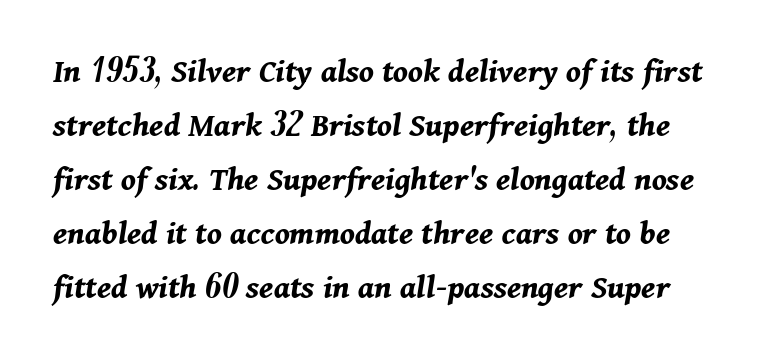
Designer's note — italics engaged. Nobody touched the tracking dial on this one. Weight: bold. Has an underline been added? It has not.
